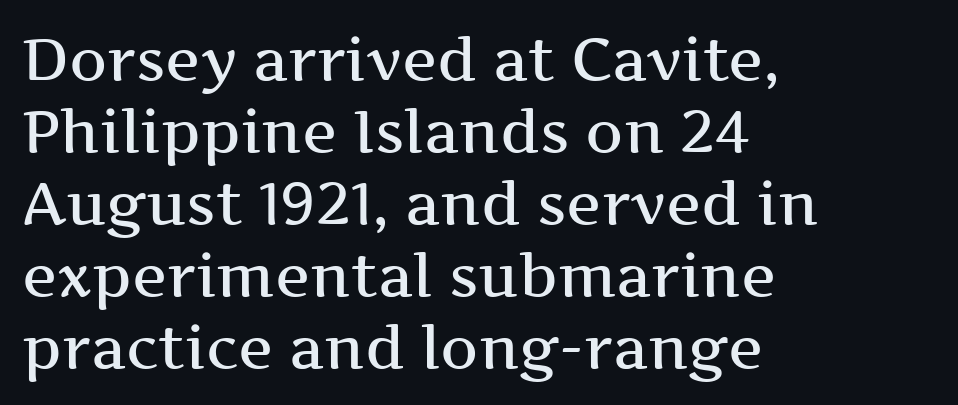
No word sits above an underline. I'd describe the lettering as semibold — firm but not a full bold. These lines were composed using upright roman letters. No extra tracking has been applied to these lines. Here the designer chose a conventional face with non-uniform glyph widths.
